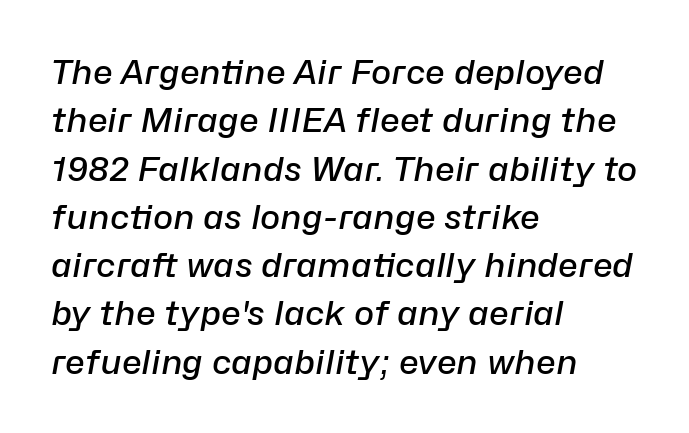
The image shows 34 px semibold type, italic (leaning right); set left-aligned, normal line spacing (1.42x), normal letter spacing, not underlined; low stroke contrast and a medium x-height.
